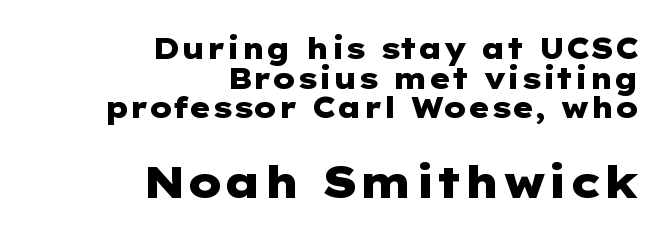
Q: Is the text bold? A: Yes.
Q: Is the text italic (slanted)? A: No, it is upright.
Q: Is the typeface a serif or a sans-serif typeface? A: Sans-serif.
Q: Is the text underlined? A: No.
Q: How is the paragraph aligned? A: Right-aligned.
Q: Is the spacing between letters normal or unusually wide? A: Normal.
Q: Is the spacing between lines tight, normal or loose? A: Tight.
Q: Which block of text is set in a larger size, the first (top) or the second (bottom)? A: The second (bottom) one.
Q: Width (condensed, normal, or wide)? A: Wide.
Q: Stroke contrast? A: Low.
Q: x-height? A: Medium.
